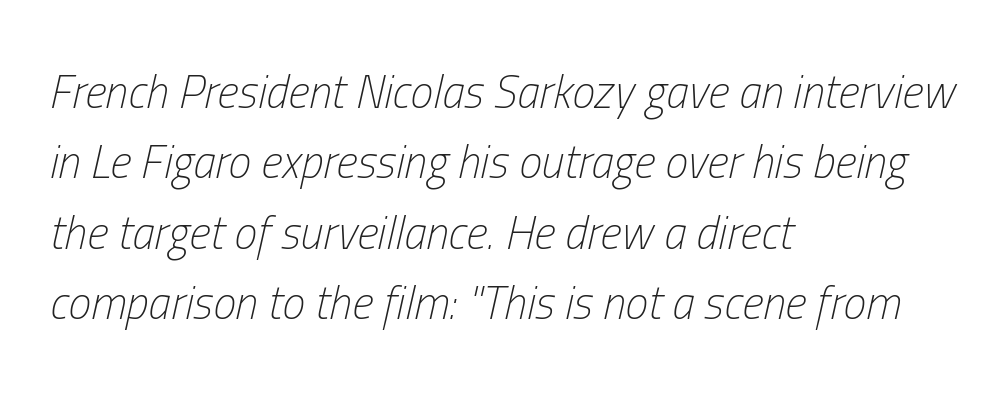
Heft: none added — not bold. Would a proofreader flag this as italicized? Yes. This sample is left-justified, so line endings fall wherever the words run out. Honestly, the row spacing looks completely unremarkable. Check the space under the baseline: it is left empty.
